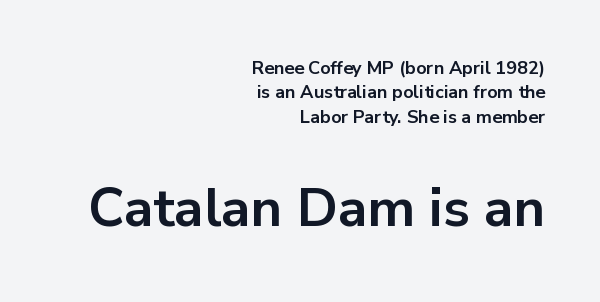
{"serif": "no", "italic": "no", "bold": "yes", "weight": "bold", "width": "normal", "stroke_contrast": "low", "x_height": "medium", "monospaced": "no", "underline": "no", "align": "right", "line_spacing": "normal", "line_spacing_ratio": 1.35, "letter_spacing": "normal", "letter_spacing_em": 0.0, "larger_block": "second", "size_ratio": 3.0, "glyph_px": 54}
